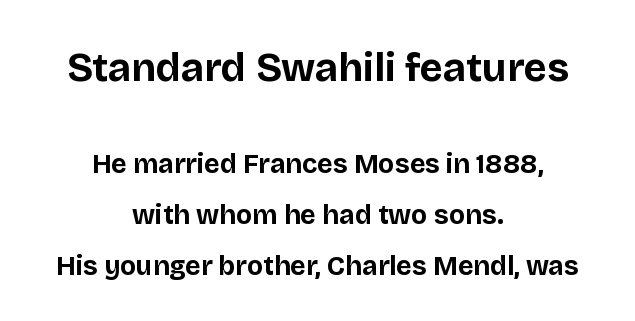
These two chunks differ in scale, with the top chunk taking the larger measure. A bare baseline throughout the passage. Default kerning and tracking; the words read as compact shapes. A centered setting, common on invitations and titles, is used for this passage.
